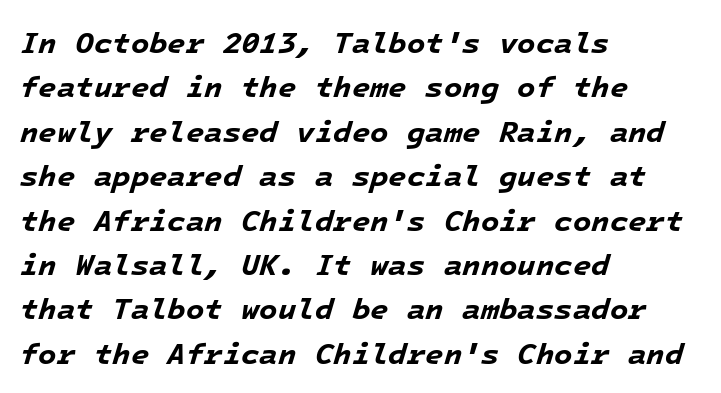
{"italic": "yes", "lean": "right", "slant_degrees": 16, "bold": "yes", "weight": "bold", "width": "normal", "stroke_contrast": "low", "x_height": "medium", "monospaced": "yes", "underline": "no", "align": "left", "line_spacing": "normal", "line_spacing_ratio": 1.48, "letter_spacing": "normal", "letter_spacing_em": 0.0, "glyph_px": 30}
